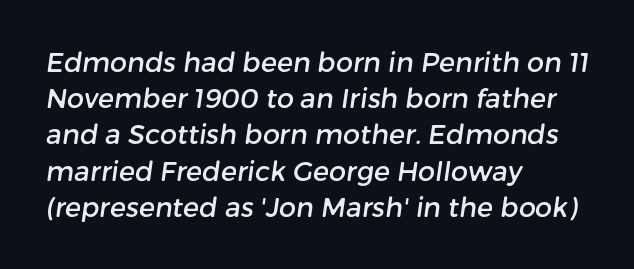
The image shows 27 px text type; set left-aligned, normal line spacing (1.34x), normal letter spacing, not underlined.
